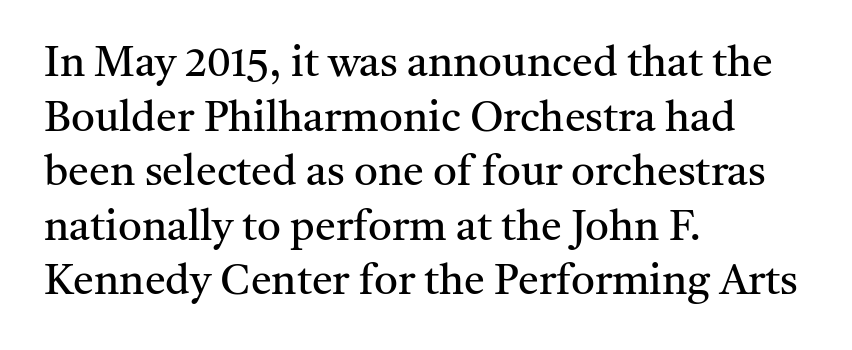
The image shows 42 px regular-weight serif type, upright; set left-aligned, normal line spacing (1.3x), normal letter spacing, not underlined; medium stroke contrast and a medium x-height.
